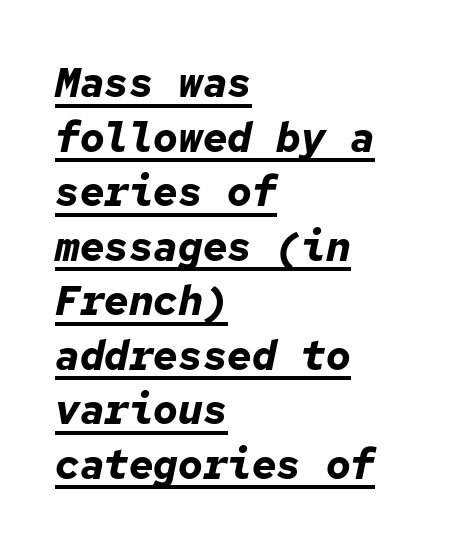
Observe the ordinary spacing: letters are neighbours, not strangers. The setting favours the left margin, as ordinary paragraphs usually do. The face used here has the dense, thick strokes of a bold. An italicized treatment has been applied to the whole sample. The words here are underlined.
